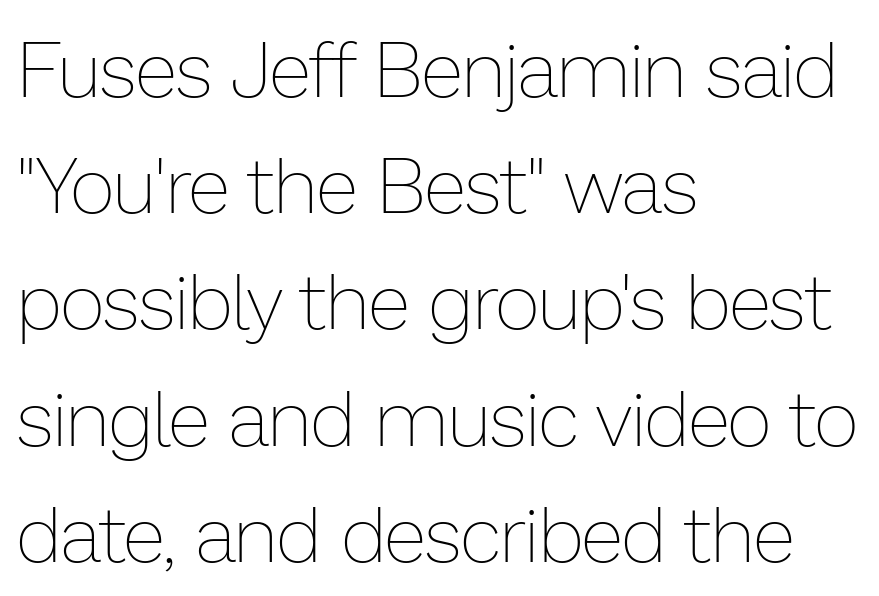
A typesetter would call this zero additional tracking. Alignment: flush left. The glyphs are unaccompanied by any horizontal stroke below them. Ascenders rise straight up at ninety degrees. The passage shown is typed in a proportional face where columns would drift. The typesetting does not lean heavy: it is not bold.
